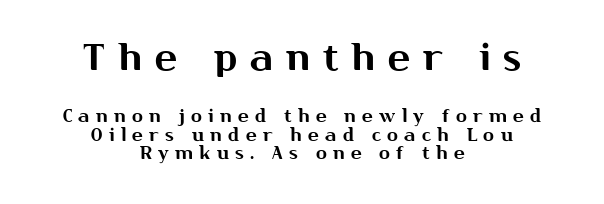
The image shows 37 px sans-serif type, upright; set centered, tight line spacing (1.02x), unusually wide letter spacing (+0.35 em), not underlined; the first (top) block is 2.06x larger; medium stroke contrast and a medium x-height.
